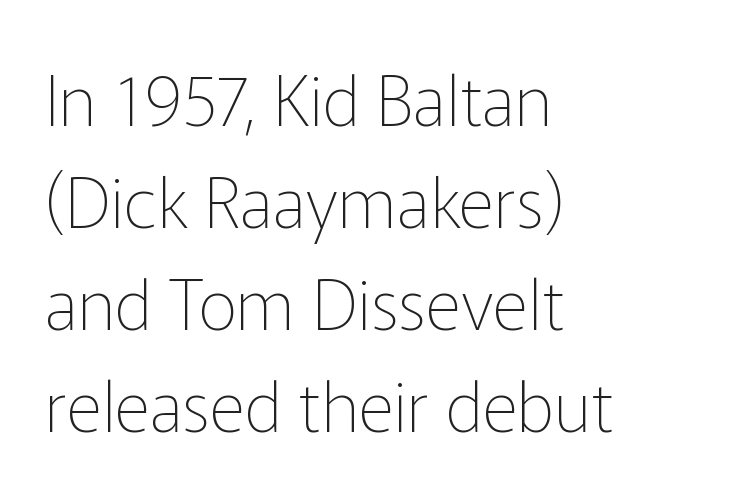
Q: Is the text bold? A: No.
Q: Is the text italic (slanted)? A: No, it is upright.
Q: Is the typeface a serif or a sans-serif typeface? A: Sans-serif.
Q: Is the text underlined? A: No.
Q: How is the paragraph aligned? A: Left-aligned.
Q: Is the spacing between letters normal or unusually wide? A: Normal.
Q: Is the spacing between lines tight, normal or loose? A: Normal.
Q: Width (condensed, normal, or wide)? A: Normal.
Q: Stroke contrast? A: Low.
Q: x-height? A: Medium.
Q: Monospaced? A: No.
